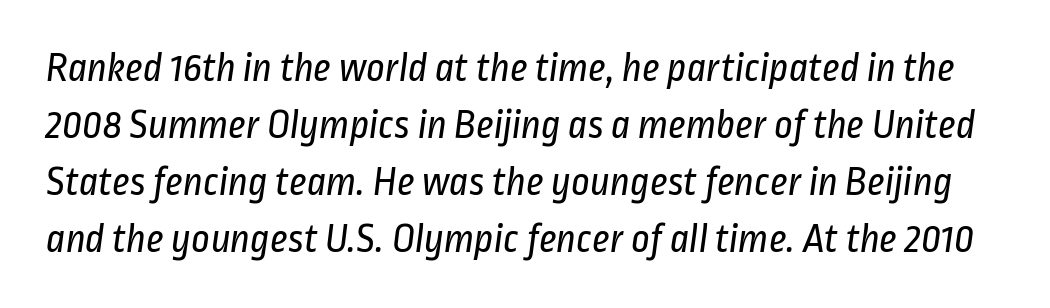
The line-height multiplier appears to be the usual default. Nobody drew a line under any word here. Compared with a typical body face, this is equally light or lighter still. Letter spacing: default.
